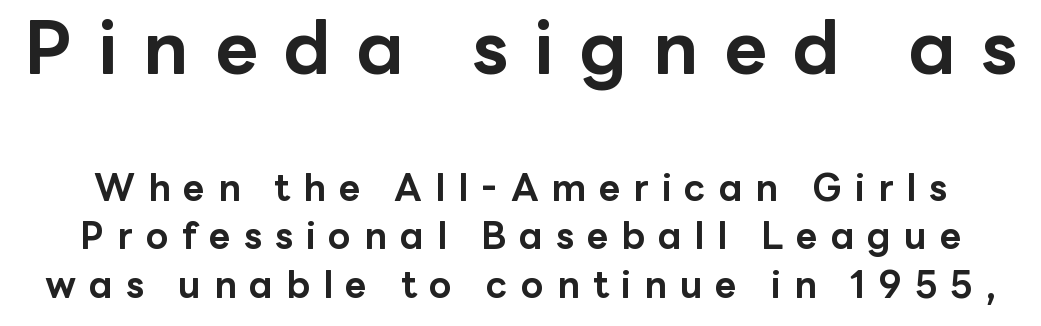
{"serif": "no", "italic": "no", "bold": "yes", "weight": "bold", "width": "normal", "stroke_contrast": "low", "x_height": "medium", "monospaced": "no", "underline": "no", "line_spacing": "normal", "line_spacing_ratio": 1.3, "letter_spacing": "wide", "letter_spacing_em": 0.35, "larger_block": "first", "size_ratio": 2.0, "glyph_px": 74}
